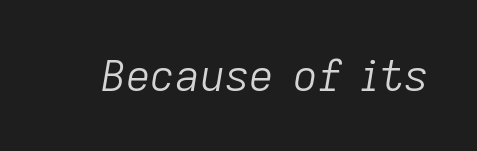
{"italic": "yes", "lean": "right", "slant_degrees": 9, "bold": "no", "weight": "light", "width": "normal", "stroke_contrast": "low", "x_height": "medium", "monospaced": "no", "underline": "no", "letter_spacing": "normal", "letter_spacing_em": 0.0, "glyph_px": 43}
